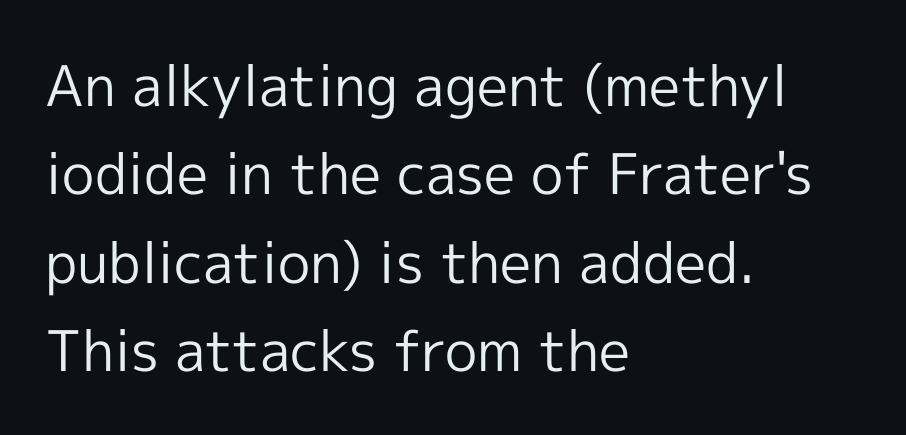
The image shows 56 px regular-weight sans-serif type, upright; set left-aligned, normal line spacing (1.58x), normal letter spacing, not underlined; a medium x-height.
